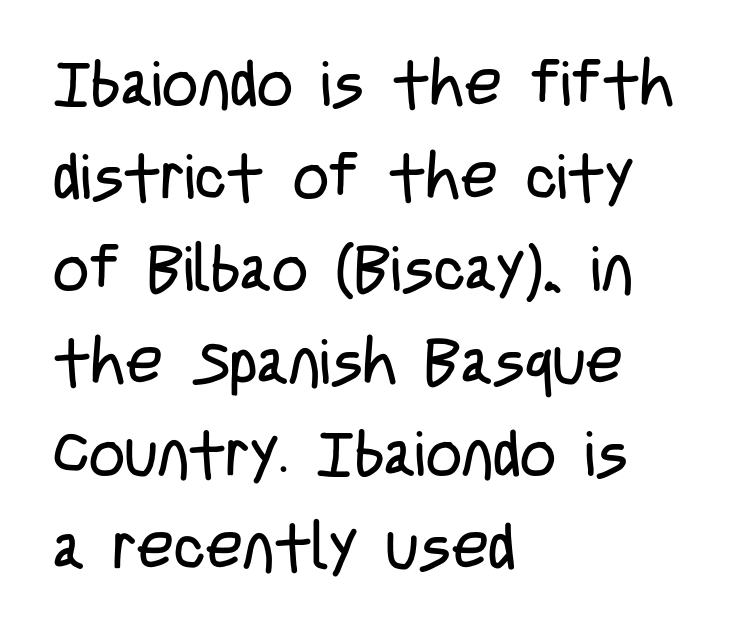
{"serif": "no", "italic": "no", "bold": "no", "weight": "regular", "width": "condensed", "stroke_contrast": "low", "x_height": "large", "monospaced": "no", "underline": "no", "align": "left", "line_spacing": "normal", "line_spacing_ratio": 1.47, "letter_spacing": "normal", "letter_spacing_em": 0.0, "glyph_px": 63}
